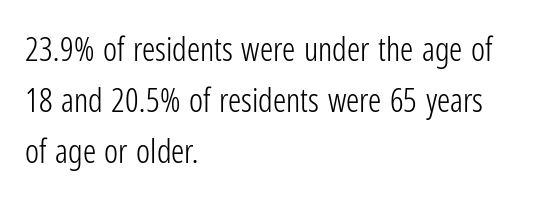
Q: Is the text bold? A: No.
Q: Is the text italic (slanted)? A: No, it is upright.
Q: Is the typeface a serif or a sans-serif typeface? A: Sans-serif.
Q: Is the text underlined? A: No.
Q: How is the paragraph aligned? A: Left-aligned.
Q: Is the spacing between letters normal or unusually wide? A: Normal.
Q: Is the spacing between lines tight, normal or loose? A: Normal.
Q: Width (condensed, normal, or wide)? A: Condensed.
Q: Stroke contrast? A: Low.
Q: x-height? A: Medium.
Q: Monospaced? A: No.
